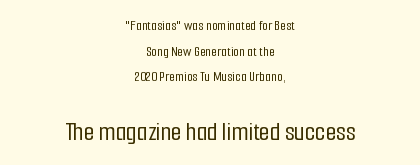
The image shows 27 px text type, upright; set centered, line spacing 1.71x, normal letter spacing, not underlined; the second (bottom) block is 1.8x larger.
